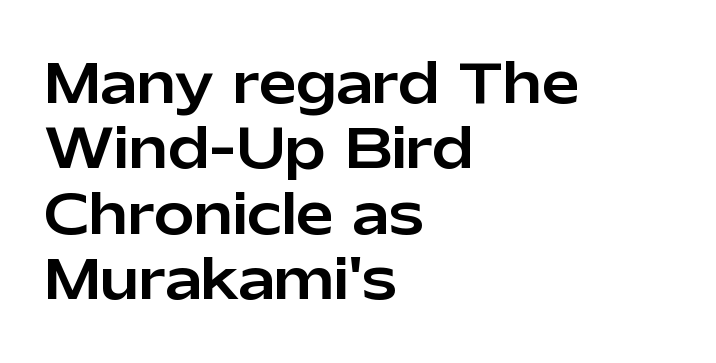
{"serif": "no", "italic": "no", "width": "normal", "stroke_contrast": "low", "x_height": "medium", "monospaced": "no", "underline": "no", "align": "left", "line_spacing_ratio": 1.21, "letter_spacing": "normal", "letter_spacing_em": 0.0, "glyph_px": 54}
